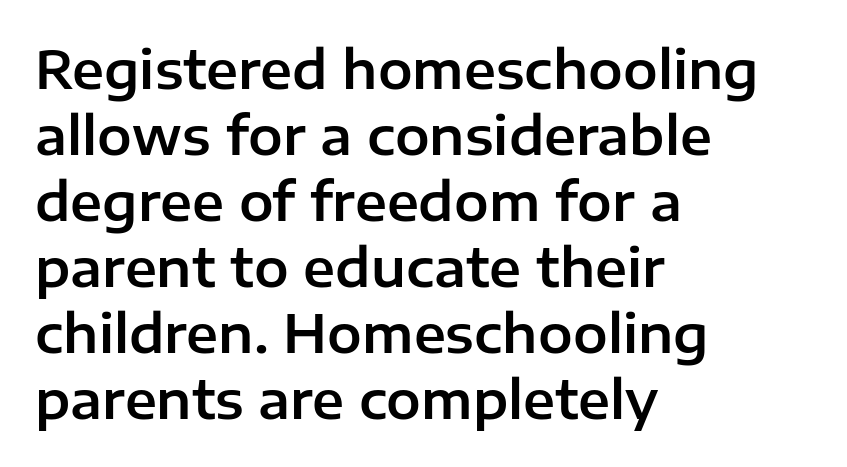
The image shows 52 px sans-serif type, upright; set left-aligned, normal line spacing (1.27x), normal letter spacing, not underlined; low stroke contrast and a medium x-height.
